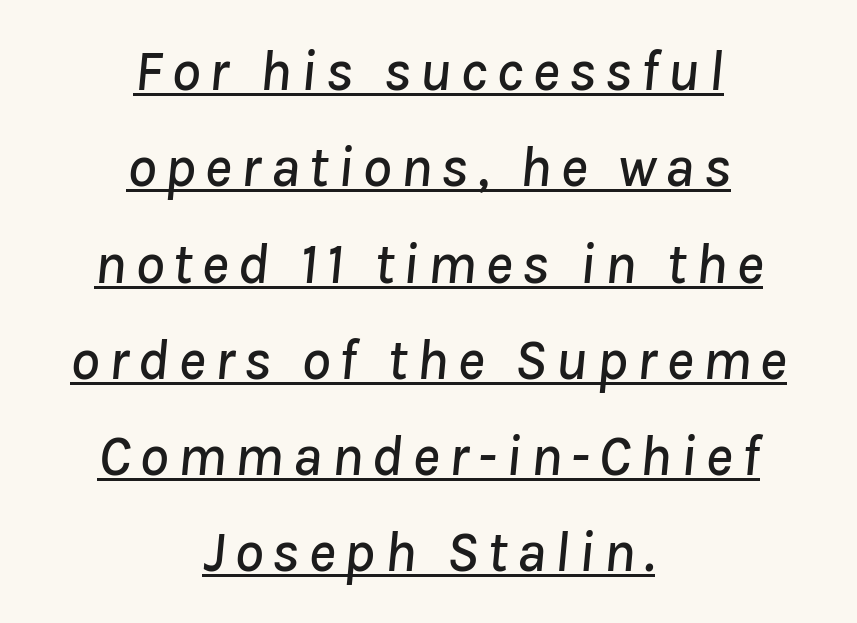
The image shows 58 px text type, italic (leaning right); set centered, normal line spacing (1.66x), underlined; low stroke contrast and a medium x-height.
